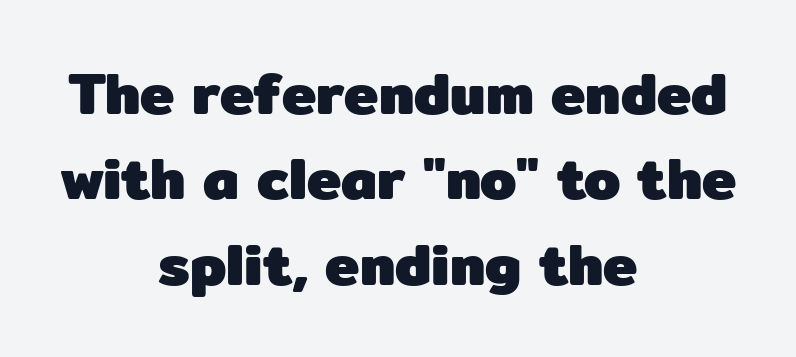
These lines were composed using upright roman letters. This sample keeps an unexceptional amount of space between lines. Each letter keeps its own natural width here, so spacing adapts to shape. Thick stems and heavy bowls — unmistakably bold.
